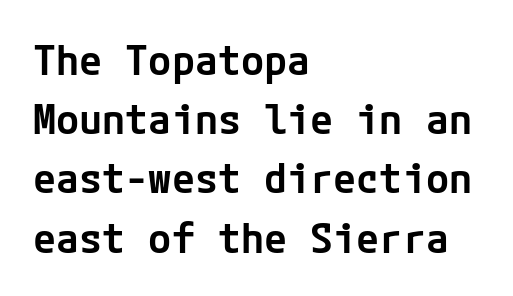
Bare-footed words on every line. Standard letterfit; no display-style spreading of the glyphs. Regarding leading, the lines here are spaced in the standard way. This sample uses an upright cut, with every glyph sitting square on the baseline. The ragged edge is on the right, which tells us the setting is flush left. Look at the bottom of the vertical strokes: they stop flat, with no serifs.
